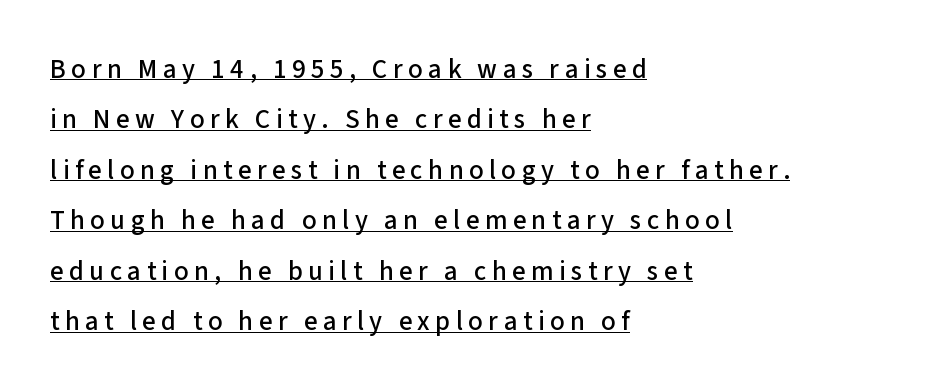
Q: Is the text italic (slanted)? A: No, it is upright.
Q: Is the text underlined? A: Yes.
Q: How is the paragraph aligned? A: Left-aligned.
Q: Is the spacing between letters normal or unusually wide? A: Unusually wide.
